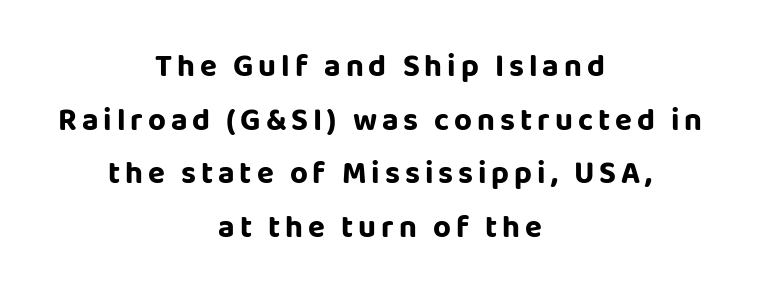
The image shows 31 px sans-serif type, upright; set centered, line spacing 1.73x, not underlined; low stroke contrast and a large x-height.
